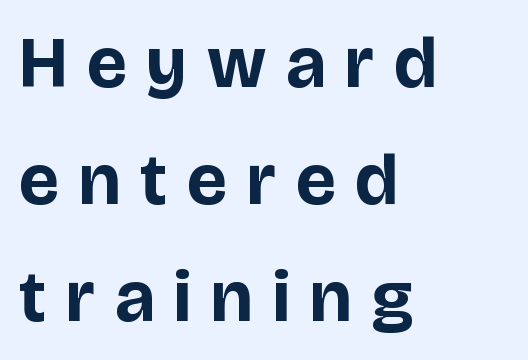
The image shows 73 px bold sans-serif type, upright; set left-aligned, normal line spacing (1.6x), unusually wide letter spacing (+0.27 em), not underlined; low stroke contrast and a large x-height.
